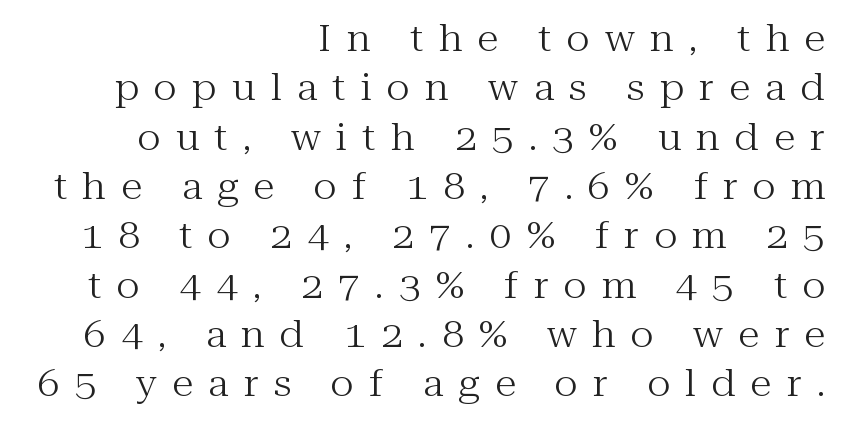
Do the letters lean? They stand straight. Is this a sans? No — the strokes have serifs. These lines have a slow, spaced-out rhythm from letter to letter. Each letter keeps its own natural width here, so spacing adapts to shape. Glance below the letters and you will spot only blank space.
